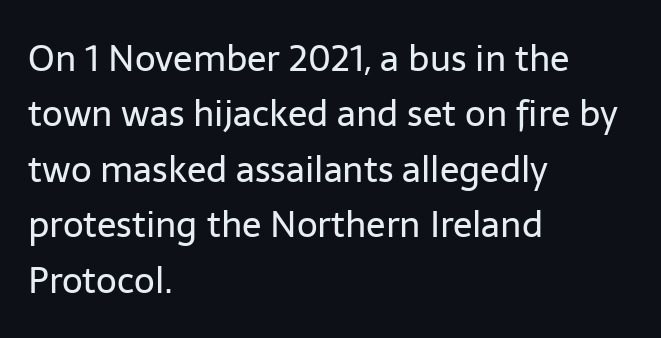
The image shows 36 px regular-weight sans-serif type, upright; set left-aligned, normal line spacing (1.54x), normal letter spacing, not underlined; low stroke contrast and a medium x-height.
